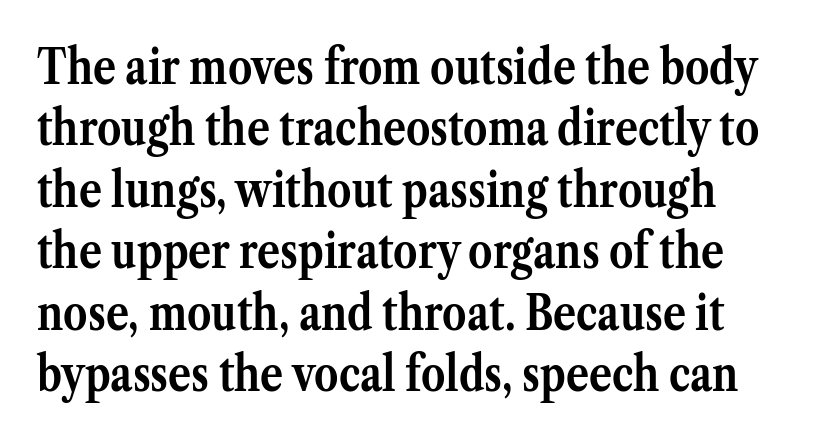
Descenders are the only things crossing below the line. Italic? Not at all — the glyphs are vertical. Leading: standard. Caption: standard tracking, unaltered. Letterform terminals end in serifs throughout the passage. What weight is shown? A full bold with thick strokes.
